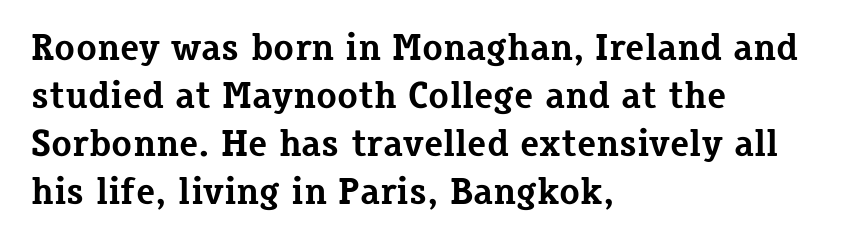
The image shows 38 px bold serif type, upright; set left-aligned, normal line spacing (1.26x), normal letter spacing, not underlined; low stroke contrast and a medium x-height.
